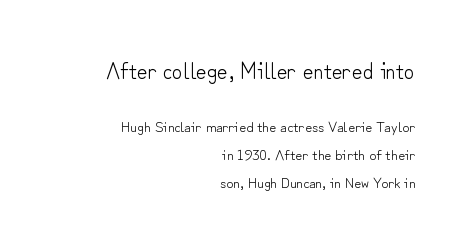
Q: Is the text bold? A: No.
Q: Is the text italic (slanted)? A: No, it is upright.
Q: Is the text underlined? A: No.
Q: How is the paragraph aligned? A: Right-aligned.
Q: Is the spacing between letters normal or unusually wide? A: Normal.
Q: Which block of text is set in a larger size, the first (top) or the second (bottom)? A: The first (top) one.
